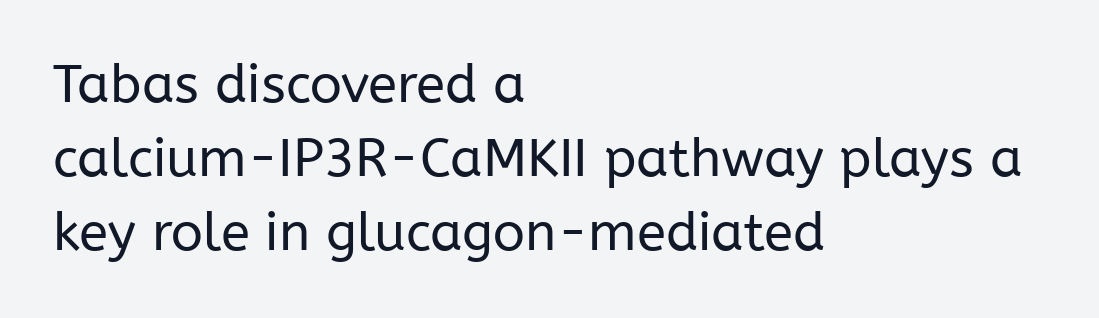
The image shows 53 px regular-weight sans-serif type, upright; set left-aligned, normal line spacing (1.4x), normal letter spacing, not underlined; low stroke contrast and a medium x-height.
